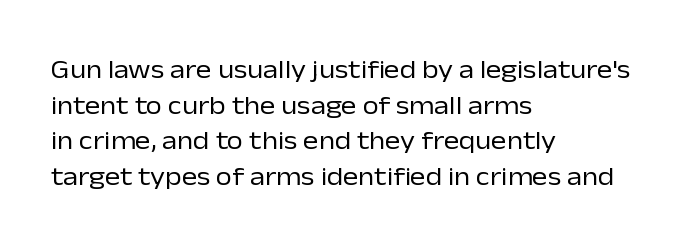
{"italic": "no", "bold": "no", "underline": "no", "align": "left", "line_spacing": "normal", "line_spacing_ratio": 1.37, "letter_spacing": "normal", "letter_spacing_em": 0.0, "glyph_px": 26}
